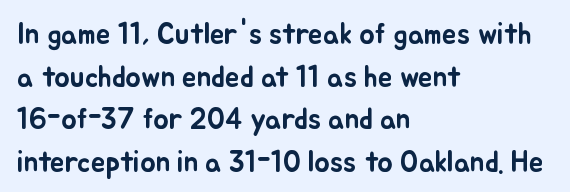
{"italic": "no", "width": "normal", "stroke_contrast": "low", "x_height": "small", "monospaced": "no", "underline": "no", "align": "left", "line_spacing": "normal", "line_spacing_ratio": 1.47, "letter_spacing": "normal", "letter_spacing_em": 0.0, "glyph_px": 29}
